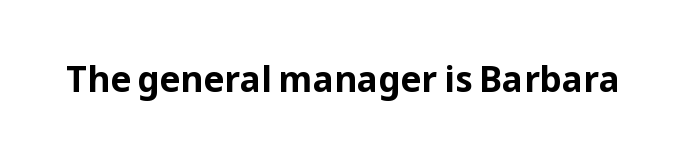
The image shows 35 px bold sans-serif type, upright; set normal letter spacing, not underlined; low stroke contrast and a medium x-height.
